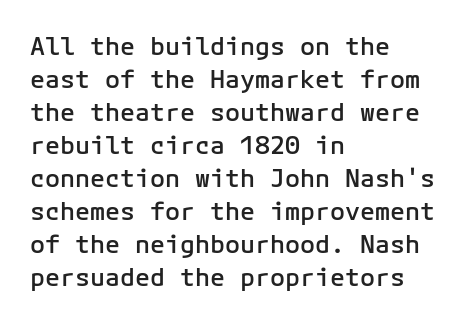
The image shows 25 px text type, upright; set left-aligned, normal line spacing (1.32x), normal letter spacing, not underlined.
